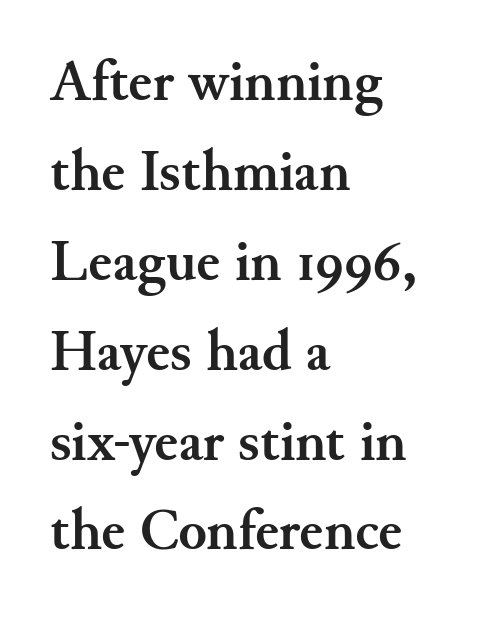
A bare baseline throughout the passage. This sample is left-justified, so line endings fall wherever the words run out. Heavy-handed strokes throughout: this text is bold. Does the lettering tilt? It doesn't — this is upright. Tracking value appears to be zero — textbook default spacing. This sample keeps an unexceptional amount of space between lines.
